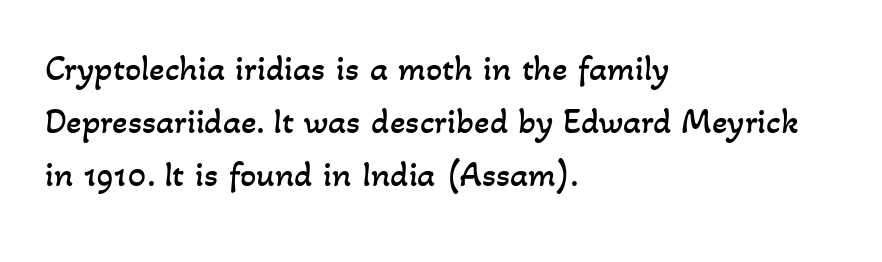
Q: Is the text bold? A: No.
Q: Is the text underlined? A: No.
Q: How is the paragraph aligned? A: Left-aligned.
Q: Is the spacing between letters normal or unusually wide? A: Normal.
Q: Is the spacing between lines tight, normal or loose? A: Normal.
Q: Width (condensed, normal, or wide)? A: Normal.
Q: Stroke contrast? A: Low.
Q: x-height? A: Small.
Q: Monospaced? A: No.
